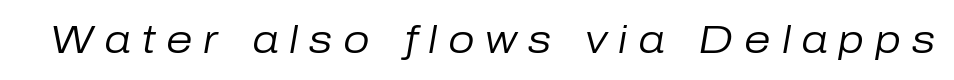
{"italic": "yes", "lean": "right", "slant_degrees": 10, "bold": "no", "weight": "regular", "width": "normal", "stroke_contrast": "low", "x_height": "medium", "monospaced": "no", "underline": "no", "letter_spacing": "wide", "letter_spacing_em": 0.28, "glyph_px": 38}
